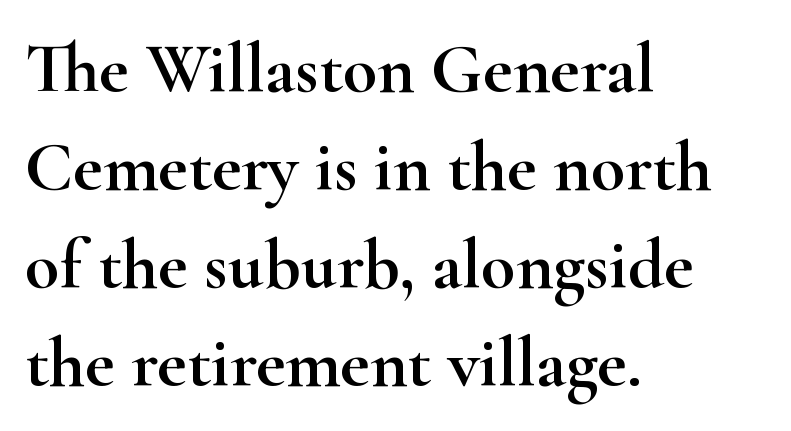
{"serif": "yes", "italic": "no", "width": "wide", "stroke_contrast": "high", "x_height": "small", "monospaced": "no", "underline": "no", "align": "left", "line_spacing": "normal", "line_spacing_ratio": 1.38, "letter_spacing": "normal", "letter_spacing_em": 0.0, "glyph_px": 71}
